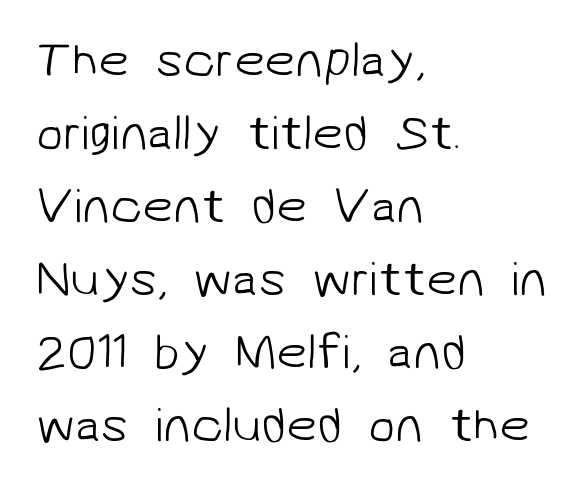
Proportional: the letters do not fall into vertical columns. Observe the absence of serifs on each vertical stroke in this sample. The passage shown is not bold in any degree. The rendering keeps characters at their native spacing. Notice how descenders clear the ascenders below comfortably — that's standard leading.
